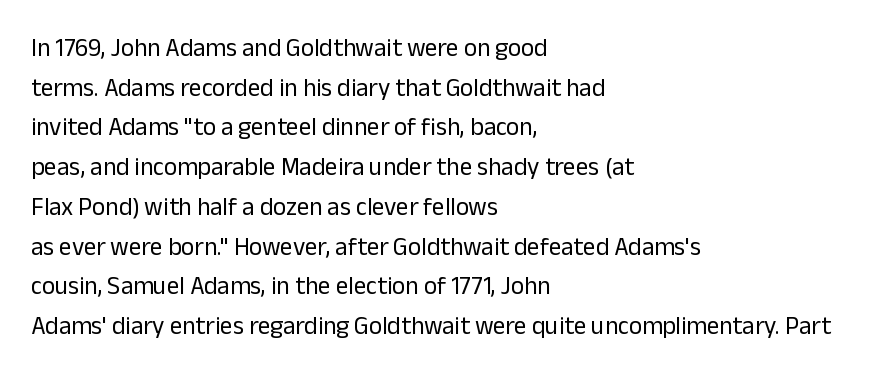
Q: Is the text bold? A: No.
Q: Is the text italic (slanted)? A: No, it is upright.
Q: Is the text underlined? A: No.
Q: How is the paragraph aligned? A: Left-aligned.
Q: Is the spacing between letters normal or unusually wide? A: Normal.
Q: Is the spacing between lines tight, normal or loose? A: Normal.
